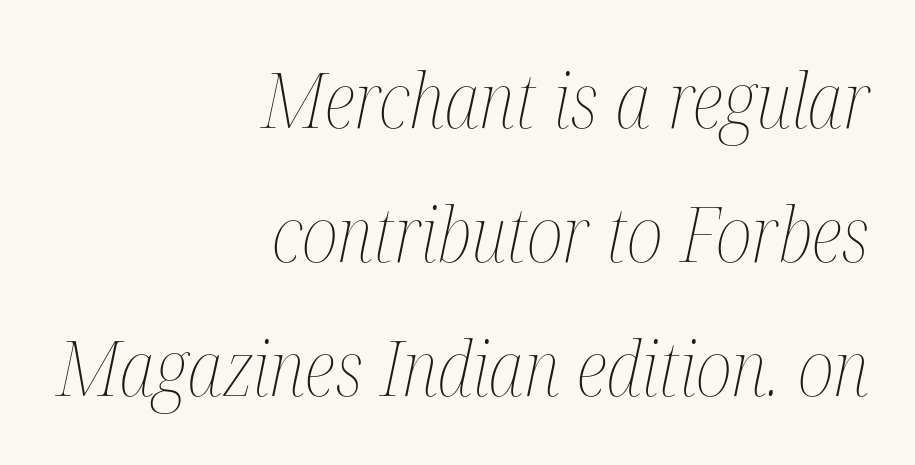
The rag falls on the left side of this text block. The letters sit at their default tracking, neither squeezed nor spread. The rendering uses natural spacing where letterforms have individual widths. Would a proofreader flag this as italicized? Yes.
